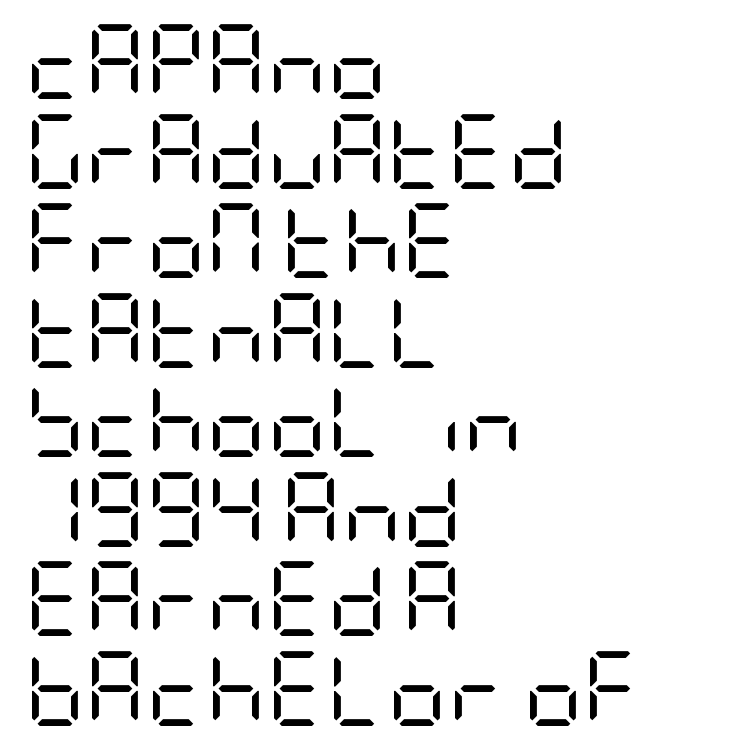
{"serif": "no", "italic": "no", "bold": "no", "weight": "regular", "width": "condensed", "stroke_contrast": "low", "x_height": "large", "underline": "no", "align": "left", "line_spacing_ratio": 1.21, "letter_spacing": "normal", "letter_spacing_em": 0.0, "glyph_px": 74}
